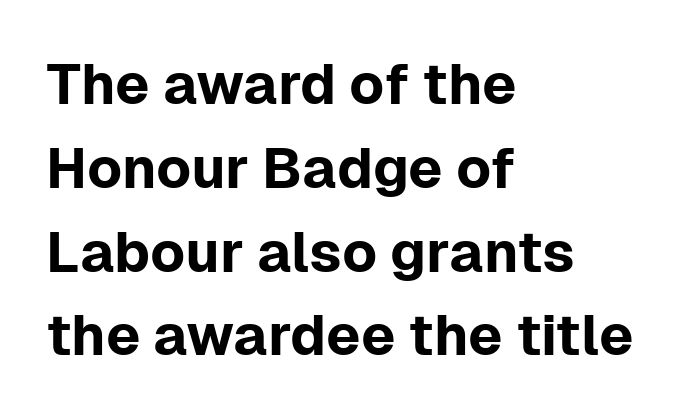
The image shows 57 px sans-serif type, upright; set left-aligned, normal line spacing (1.47x), normal letter spacing, not underlined; low stroke contrast and a medium x-height.
